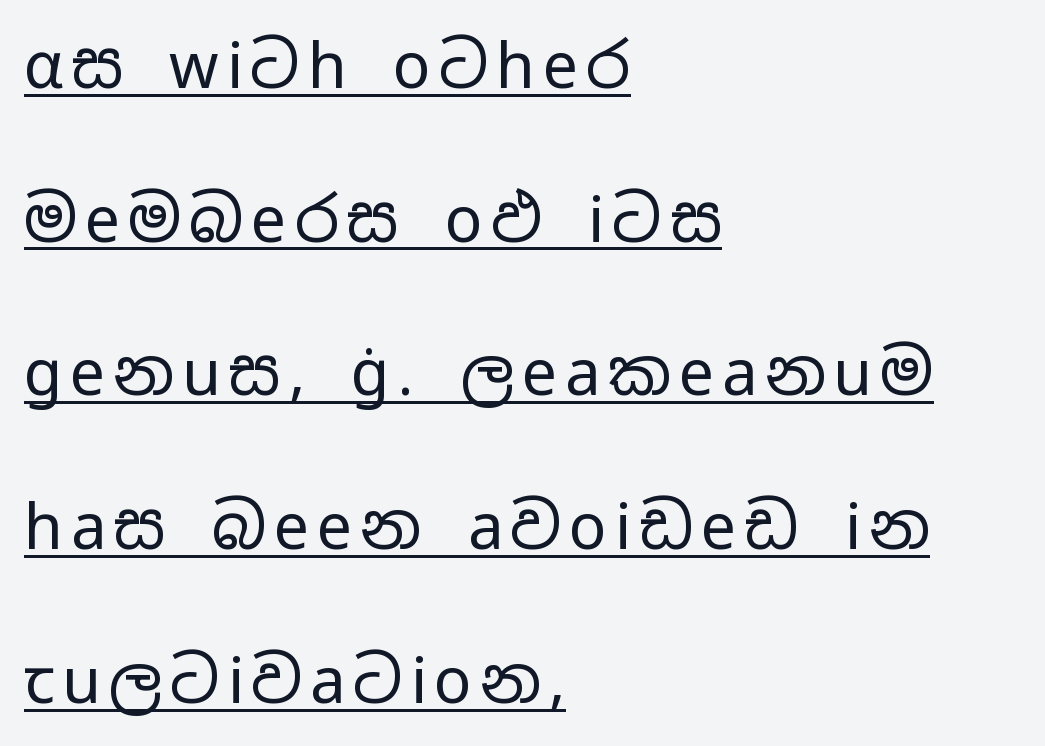
The image shows 63 px regular-weight, wide sans-serif type, upright; set left-aligned, loose line spacing (2.44x), underlined; low stroke contrast and a medium x-height.
